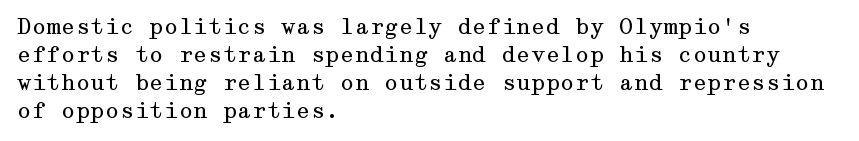
The image shows 21 px text type, upright; set left-aligned, normal line spacing (1.34x), normal letter spacing, not underlined.
